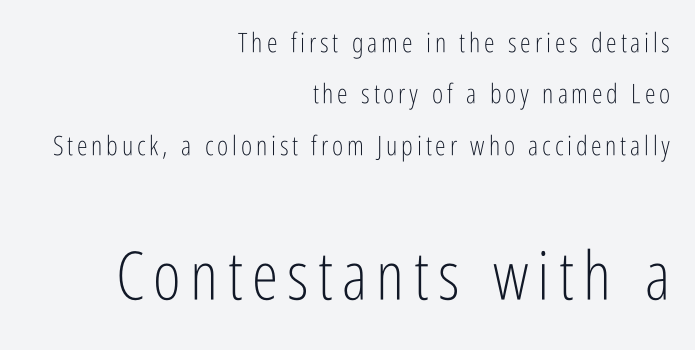
Q: Is the text bold? A: No.
Q: Is the text italic (slanted)? A: No, it is upright.
Q: Is the typeface a serif or a sans-serif typeface? A: Sans-serif.
Q: Is the text underlined? A: No.
Q: How is the paragraph aligned? A: Right-aligned.
Q: Is the spacing between lines tight, normal or loose? A: Loose.
Q: Which block of text is set in a larger size, the first (top) or the second (bottom)? A: The second (bottom) one.
Q: Width (condensed, normal, or wide)? A: Condensed.
Q: Stroke contrast? A: Low.
Q: x-height? A: Medium.
Q: Monospaced? A: No.
